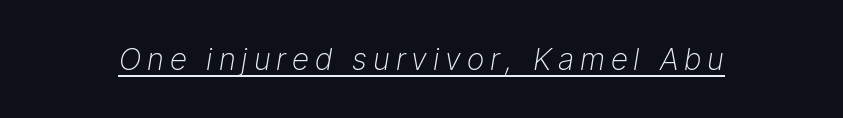
A light-to-regular cut is what we see here. These characters rest on top of a visible drawn line. Observe the wide spacing: letters keep a clear distance from each other. The rendering uses natural spacing where letterforms have individual widths. Tall strokes in this sample are angled rather than plumb.
